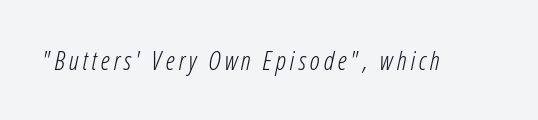
{"italic": "yes", "lean": "right", "slant_degrees": 12, "bold": "no", "underline": "no", "glyph_px": 26}
